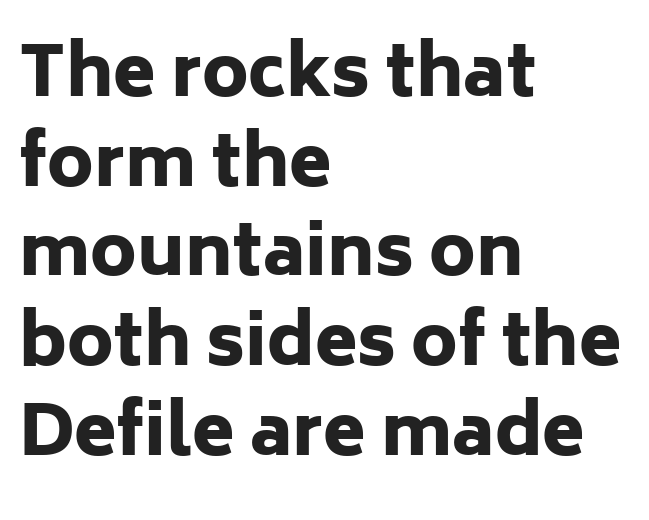
Is there much room between lines? A standard amount, neither cramped nor airy. Pretty heavy lettering here — definitely bold. This is the regular roman posture of the typeface. These lines stack with their left ends in a neat column.
